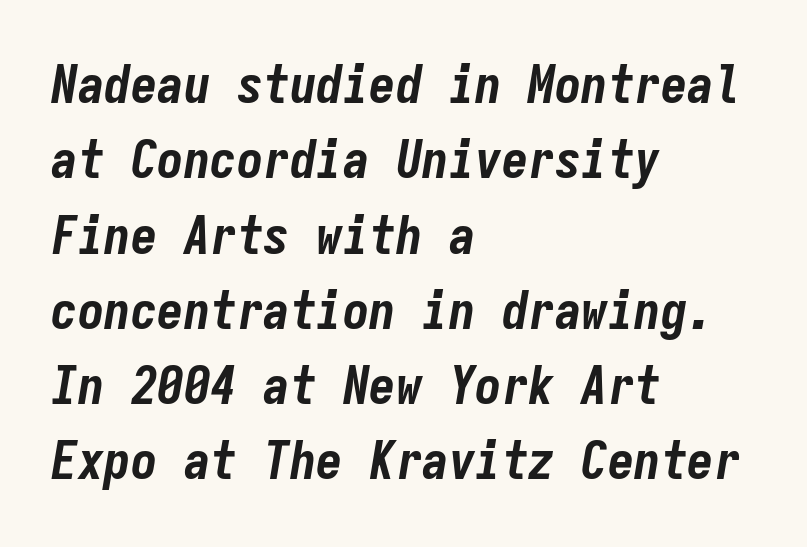
{"italic": "yes", "lean": "right", "slant_degrees": 9, "bold": "yes", "weight": "bold", "width": "condensed", "stroke_contrast": "low", "x_height": "medium", "monospaced": "yes", "underline": "no", "align": "left", "line_spacing": "normal", "line_spacing_ratio": 1.42, "letter_spacing": "normal", "letter_spacing_em": 0.0, "glyph_px": 53}
